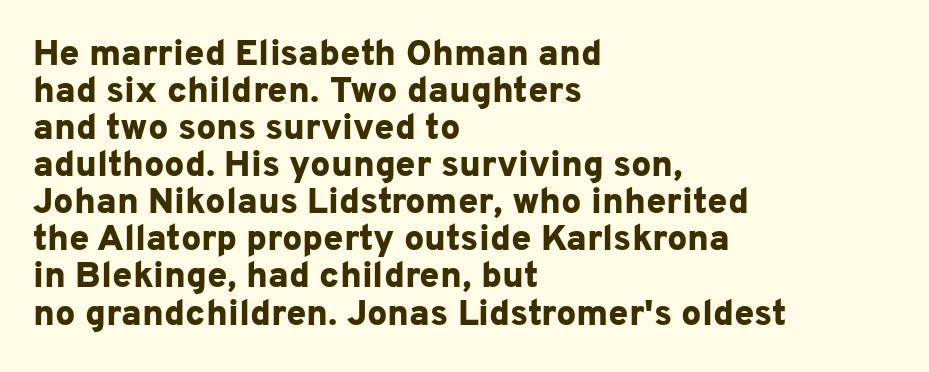
{"serif": "no", "italic": "no", "bold": "yes", "weight": "bold", "width": "normal", "stroke_contrast": "low", "x_height": "medium", "monospaced": "no", "underline": "no", "align": "left", "line_spacing": "tight", "line_spacing_ratio": 1.03, "letter_spacing": "normal", "letter_spacing_em": 0.0, "glyph_px": 36}
